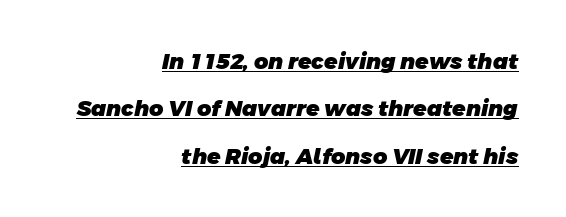
Glance below the letters and you will spot a drawn line. Plenty of ink on the page — the face is bold. Does the copy run flush right? Yes — the right margin is perfectly even. Observe the ordinary spacing: letters are neighbours, not strangers.
